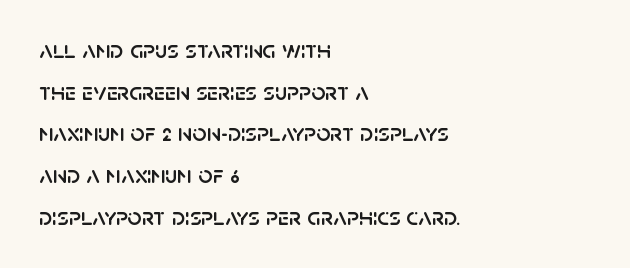
Compared with a centered layout, this one pins lines to the left instead. The font's upright variant was chosen for this text. Decoration check: the copy has no underline. Letter spacing: default. These lines sit exactly where default settings would place them.
